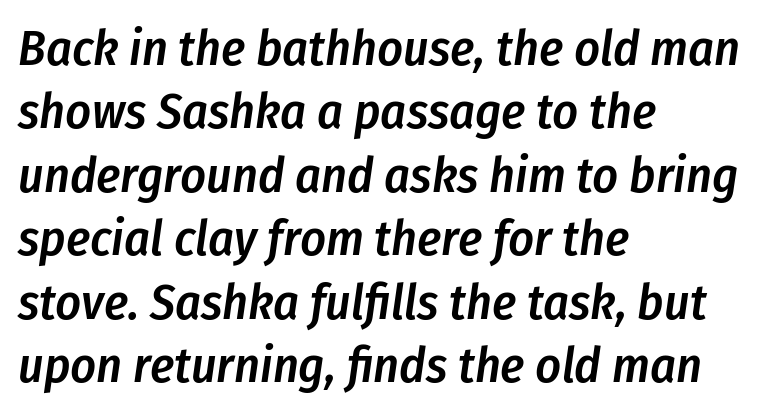
The image shows 50 px semibold, condensed type, italic (leaning right); set left-aligned, normal line spacing (1.27x), normal letter spacing, not underlined; low stroke contrast and a medium x-height.
